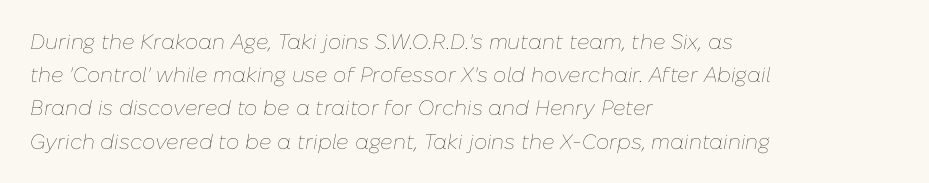
Q: Is the text bold? A: No.
Q: Is the text italic (slanted)? A: Yes, it leans right by about 10 degrees.
Q: Is the text underlined? A: No.
Q: How is the paragraph aligned? A: Left-aligned.
Q: Is the spacing between letters normal or unusually wide? A: Normal.
Q: Is the spacing between lines tight, normal or loose? A: Normal.
